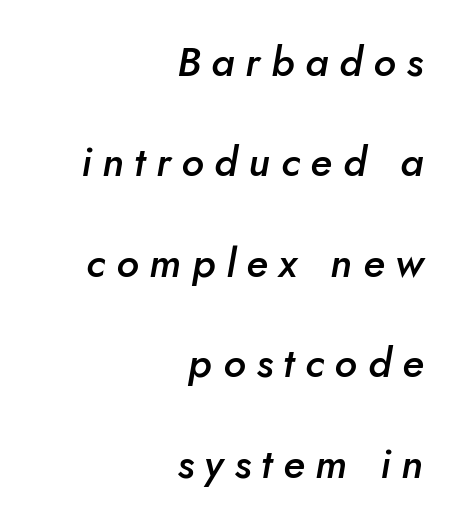
The image shows 41 px semibold type, italic (leaning right); set right-aligned, loose line spacing (2.45x), unusually wide letter spacing (+0.26 em), not underlined; low stroke contrast and a small x-height.
